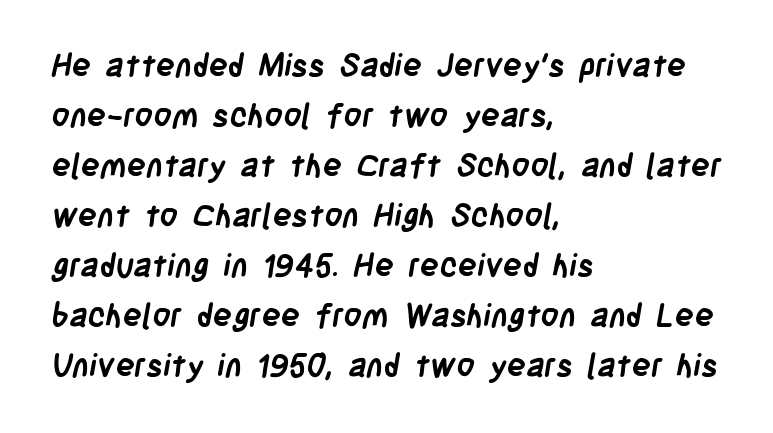
{"serif": "no", "bold": "yes", "weight": "semibold", "width": "condensed", "stroke_contrast": "low", "x_height": "large", "monospaced": "no", "underline": "no", "align": "left", "line_spacing": "normal", "line_spacing_ratio": 1.56, "letter_spacing": "normal", "letter_spacing_em": 0.0, "glyph_px": 32}
